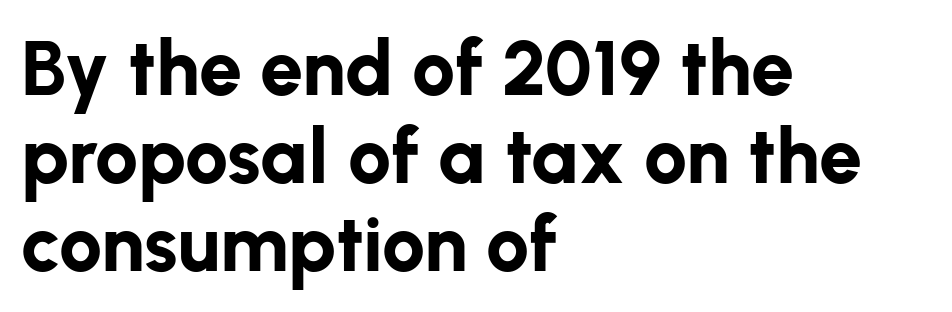
The image shows 77 px bold sans-serif type, upright; set left-aligned, tight line spacing (1.14x), normal letter spacing, not underlined; low stroke contrast and a medium x-height.
